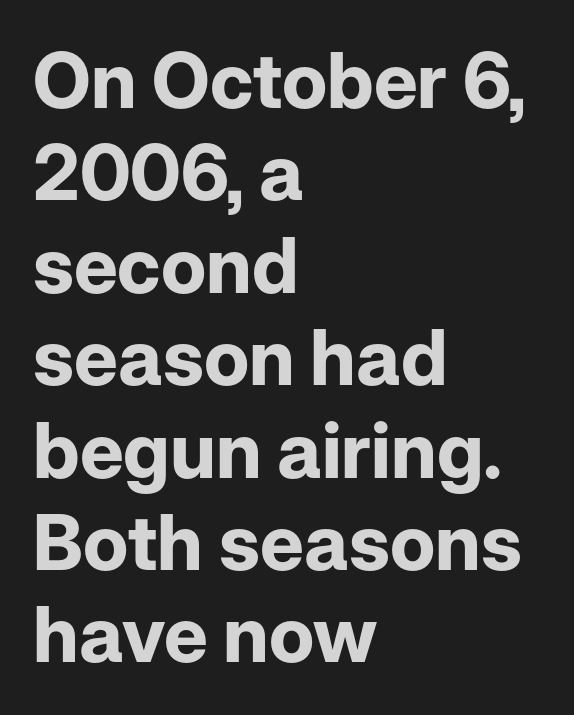
The image shows 77 px bold sans-serif type, upright; set left-aligned, line spacing 1.2x, normal letter spacing, not underlined; low stroke contrast and a medium x-height.
